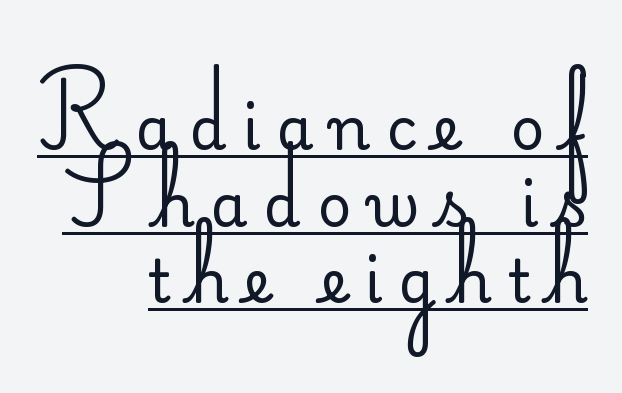
The image shows 59 px regular-weight sans-serif type, upright; set right-aligned, normal line spacing (1.3x), unusually wide letter spacing (+0.28 em), underlined; low stroke contrast and a small x-height.
